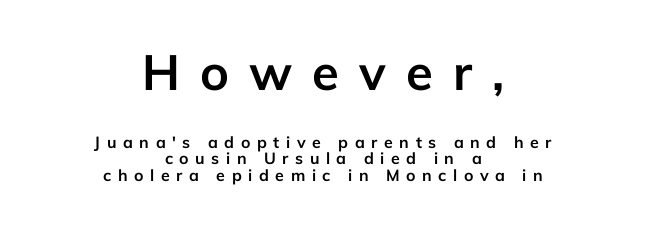
The image shows 49 px semibold sans-serif type, upright; set centered, tight line spacing (1.05x), unusually wide letter spacing (+0.41 em), not underlined; the first (top) block is 3.06x larger; low stroke contrast and a medium x-height.
